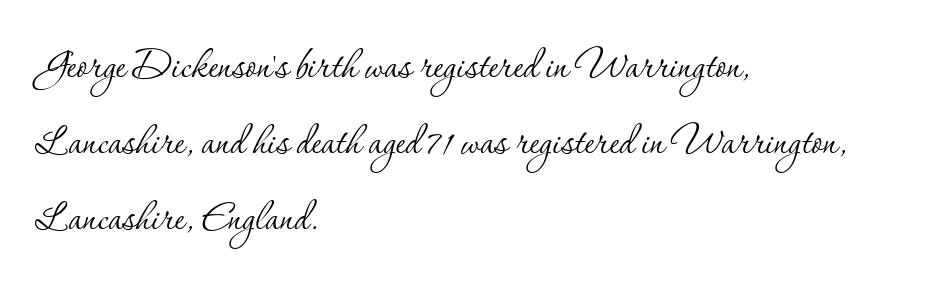
{"serif": "yes", "bold": "no", "weight": "thin", "width": "normal", "stroke_contrast": "low", "x_height": "small", "monospaced": "no", "underline": "no", "align": "left", "line_spacing": "normal", "line_spacing_ratio": 1.52, "letter_spacing": "normal", "letter_spacing_em": 0.0, "glyph_px": 50}
